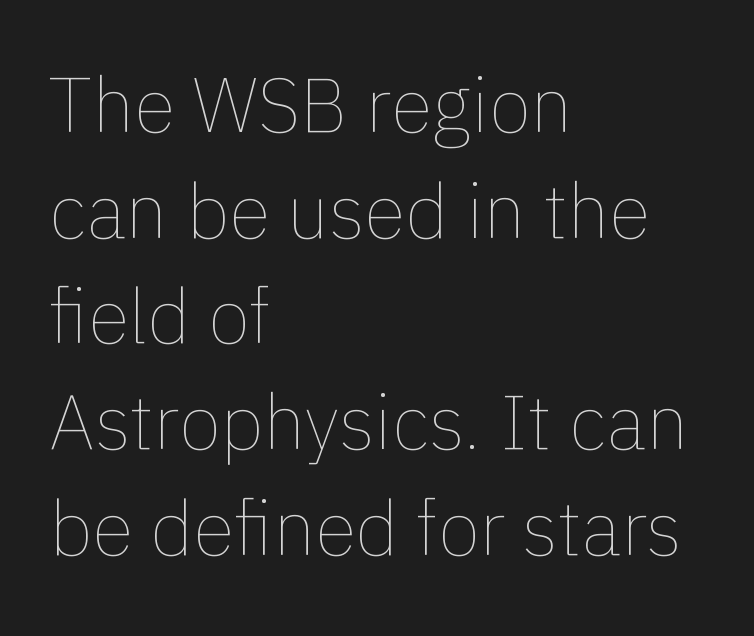
The image shows 76 px thin type, upright; set left-aligned, normal line spacing (1.39x), normal letter spacing, not underlined; low stroke contrast and a medium x-height.
